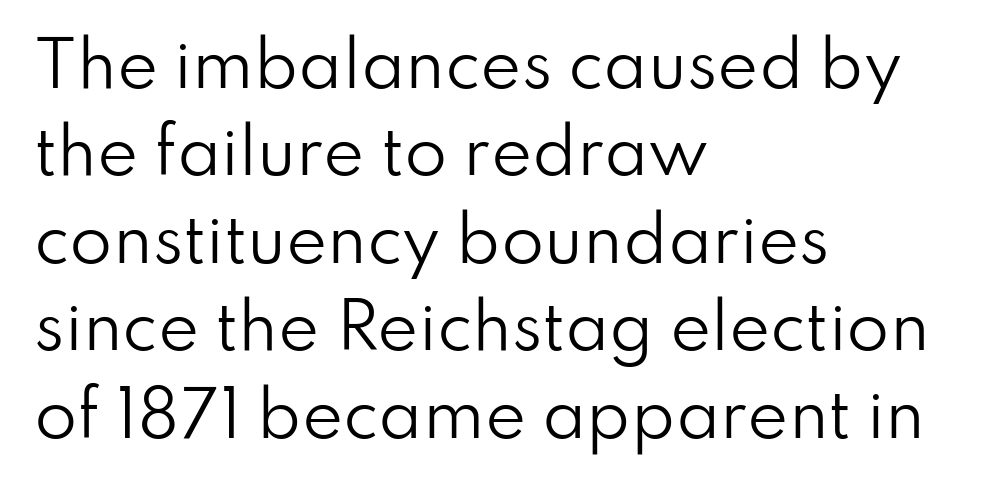
The image shows 62 px regular-weight sans-serif type, upright; set left-aligned, normal line spacing (1.41x), normal letter spacing, not underlined; low stroke contrast and a small x-height.
